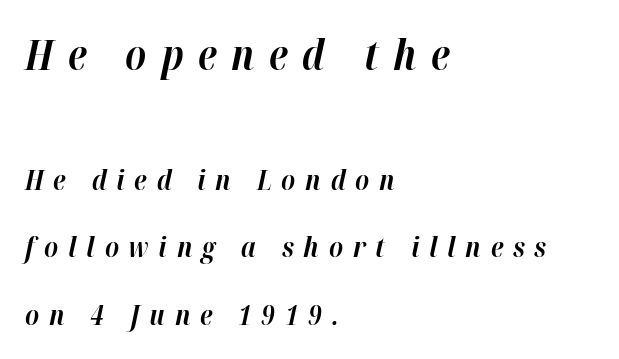
Q: Is the text bold? A: Yes.
Q: Is the text italic (slanted)? A: Yes, it leans right by about 12 degrees.
Q: Is the text underlined? A: No.
Q: How is the paragraph aligned? A: Left-aligned.
Q: Is the spacing between letters normal or unusually wide? A: Unusually wide.
Q: Is the spacing between lines tight, normal or loose? A: Loose.
Q: Which block of text is set in a larger size, the first (top) or the second (bottom)? A: The first (top) one.
Q: Width (condensed, normal, or wide)? A: Normal.
Q: Stroke contrast? A: High.
Q: x-height? A: Medium.
Q: Monospaced? A: No.
